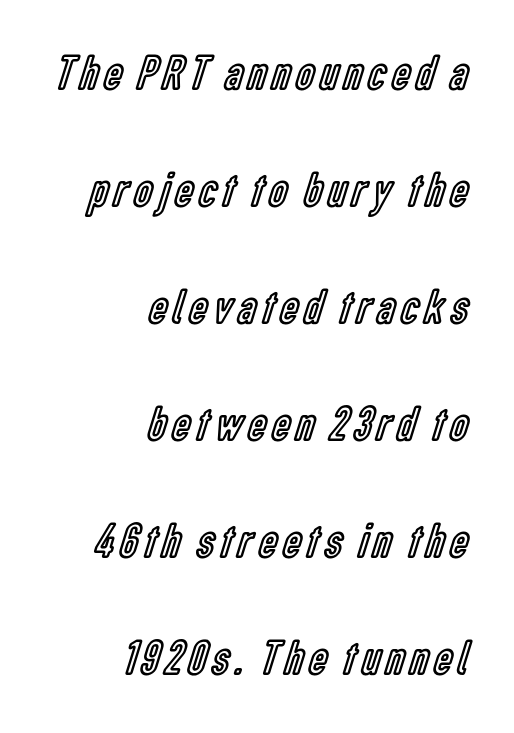
Check the space under the baseline: it is left empty. The line-height multiplier appears high, well above default. This rendering uses right alignment, leaving the left contour irregular. Looks like regular typesetting: each glyph gets only the width it needs.
